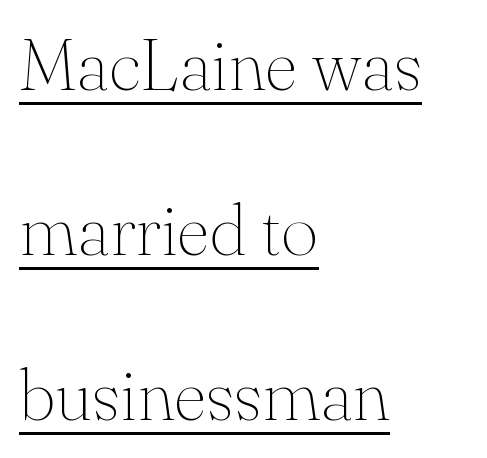
{"serif": "yes", "italic": "no", "bold": "no", "weight": "thin", "width": "normal", "stroke_contrast": "medium", "x_height": "small", "monospaced": "no", "underline": "yes", "align": "left", "line_spacing": "loose", "line_spacing_ratio": 2.29, "letter_spacing": "normal", "letter_spacing_em": 0.0, "glyph_px": 72}
